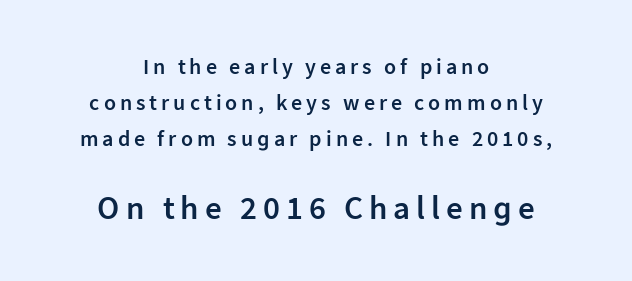
{"serif": "no", "italic": "no", "bold": "semi", "weight": "semibold", "width": "normal", "stroke_contrast": "low", "x_height": "medium", "monospaced": "no", "underline": "no", "align": "center", "line_spacing": "normal", "line_spacing_ratio": 1.63, "larger_block": "second", "size_ratio": 1.5, "glyph_px": 33}
